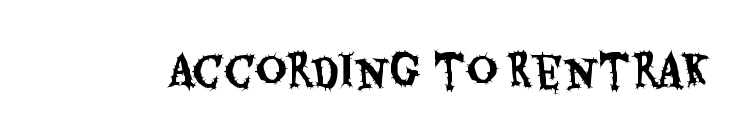
This rendering features lettering with no underline. The line texture is even and compact thanks to regular tracking. The text was rendered using a sans face with plain stroke endings. The letters stand straight up with perfectly vertical stems.
